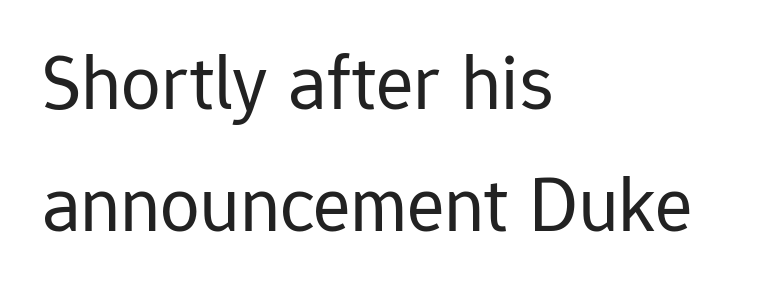
Spacing between characters is what you'd get straight out of the box. Line starts are locked; line ends wander. Is this a sans? Yes — the strokes have no serifs. Every character sits straight up, as roman type does. No heavy texture on the line: the type isn't bold.
